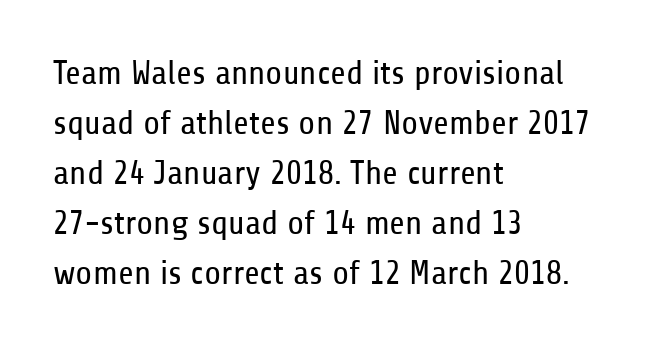
The image shows 34 px regular-weight, condensed sans-serif type, upright; set left-aligned, normal line spacing (1.47x), normal letter spacing, not underlined; low stroke contrast and a medium x-height.
